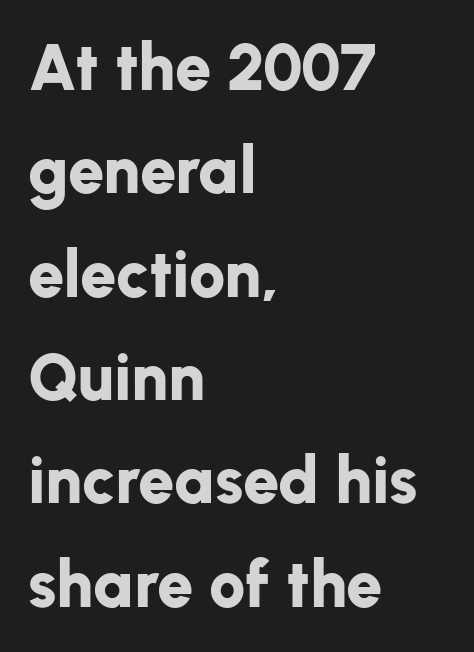
{"serif": "no", "italic": "no", "bold": "yes", "weight": "bold", "width": "normal", "stroke_contrast": "low", "x_height": "medium", "monospaced": "no", "underline": "no", "align": "left", "line_spacing": "normal", "line_spacing_ratio": 1.59, "letter_spacing": "normal", "letter_spacing_em": 0.0, "glyph_px": 65}
